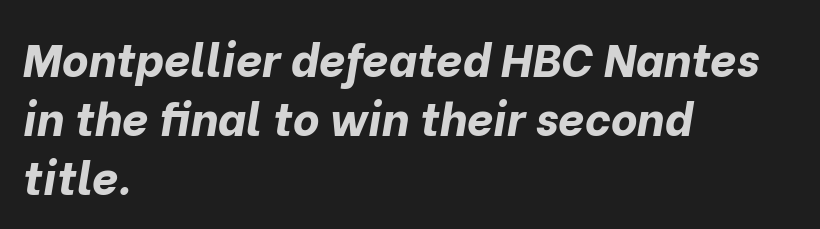
Q: Is the text bold? A: Yes.
Q: Is the text italic (slanted)? A: Yes, it leans right by about 10 degrees.
Q: Is the text underlined? A: No.
Q: How is the paragraph aligned? A: Left-aligned.
Q: Is the spacing between letters normal or unusually wide? A: Normal.
Q: Is the spacing between lines tight, normal or loose? A: Normal.
Q: Width (condensed, normal, or wide)? A: Normal.
Q: Stroke contrast? A: Low.
Q: x-height? A: Medium.
Q: Monospaced? A: No.
